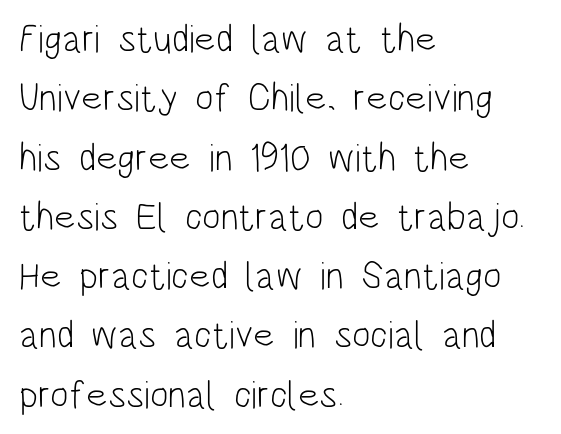
{"serif": "no", "italic": "no", "bold": "no", "weight": "light", "width": "condensed", "stroke_contrast": "low", "x_height": "large", "monospaced": "no", "underline": "no", "align": "left", "line_spacing": "normal", "line_spacing_ratio": 1.52, "letter_spacing": "normal", "letter_spacing_em": 0.0, "glyph_px": 39}
